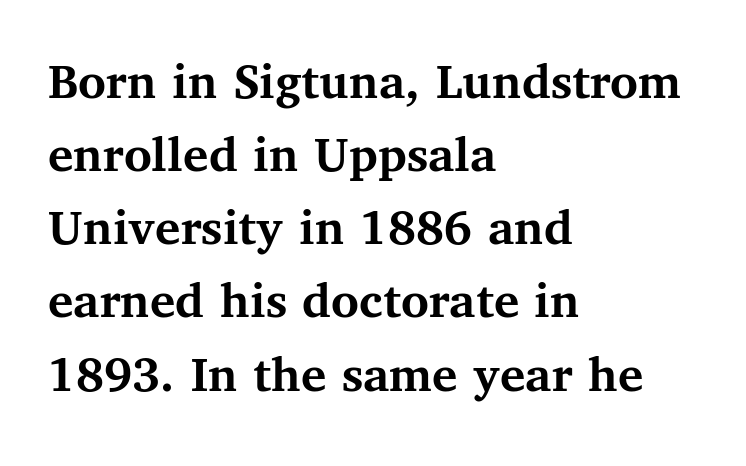
Tracking value appears to be zero — textbook default spacing. Leading matches the norm, producing a regular column. Heavy, bold letterforms. This rendering features lettering with no underline. One-word summary of the alignment: left.
